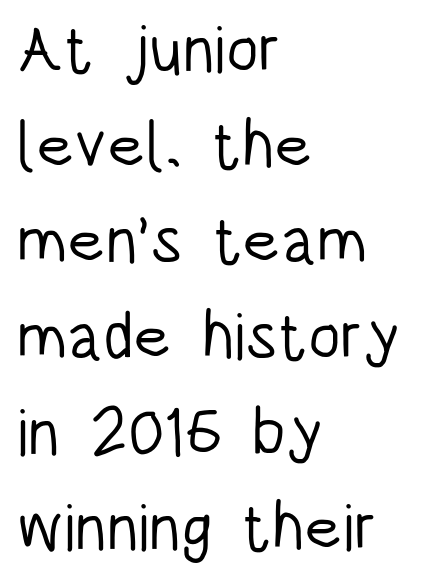
Compared with a centered layout, this one pins lines to the left instead. Underlining? Definitely not there. A typesetter would label this face a sans. Style check: upright. A typesetter would call this leading conventional body-copy spacing.
